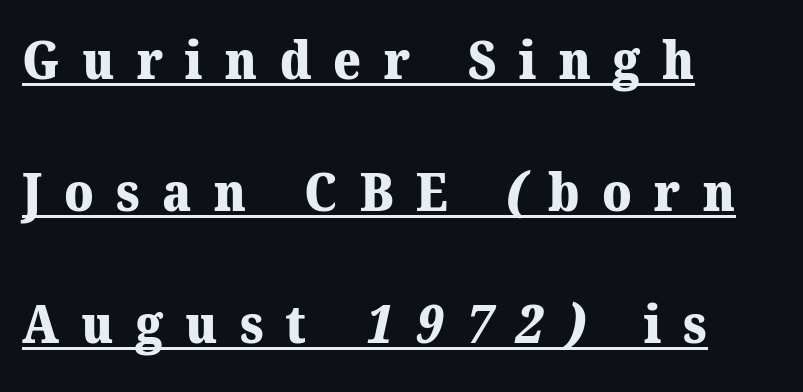
{"serif": "yes", "bold": "yes", "weight": "heavy", "width": "normal", "stroke_contrast": "medium", "x_height": "medium", "monospaced": "no", "underline": "yes", "align": "left", "line_spacing": "loose", "line_spacing_ratio": 2.49, "letter_spacing": "wide", "letter_spacing_em": 0.42, "glyph_px": 53}
